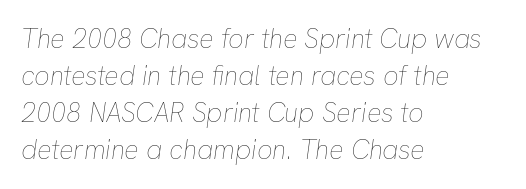
Q: Is the text bold? A: No.
Q: Is the text italic (slanted)? A: Yes, it leans right by about 8 degrees.
Q: Is the text underlined? A: No.
Q: How is the paragraph aligned? A: Left-aligned.
Q: Is the spacing between letters normal or unusually wide? A: Normal.
Q: Is the spacing between lines tight, normal or loose? A: Normal.
